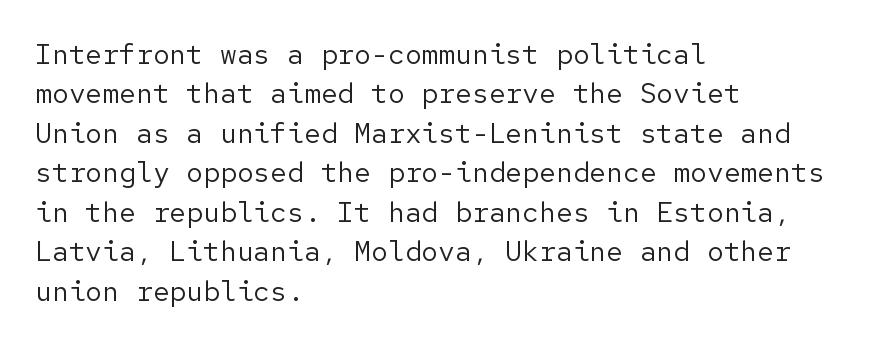
Q: Is the text bold? A: No.
Q: Is the text italic (slanted)? A: No, it is upright.
Q: Is the typeface a serif or a sans-serif typeface? A: Sans-serif.
Q: Is the text underlined? A: No.
Q: How is the paragraph aligned? A: Left-aligned.
Q: Is the spacing between letters normal or unusually wide? A: Normal.
Q: Is the spacing between lines tight, normal or loose? A: Normal.
Q: Width (condensed, normal, or wide)? A: Normal.
Q: Stroke contrast? A: Low.
Q: x-height? A: Medium.
